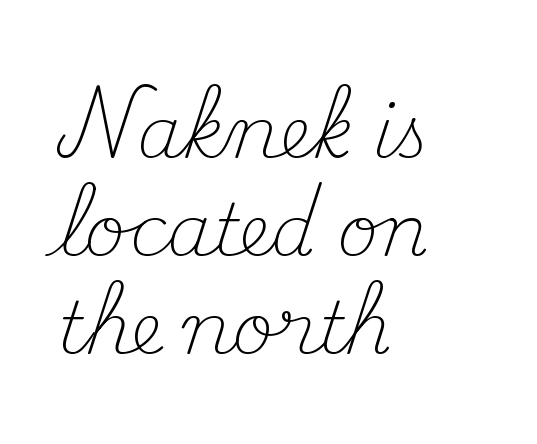
Honestly, the row spacing looks completely unremarkable. Between one letter and the next there's only the usual sliver of space. This sample is left-justified, so line endings fall wherever the words run out. The strokes are not fattened; the text isn't bold. This sample has the flowing, uneven cadence of proportional lettering.
